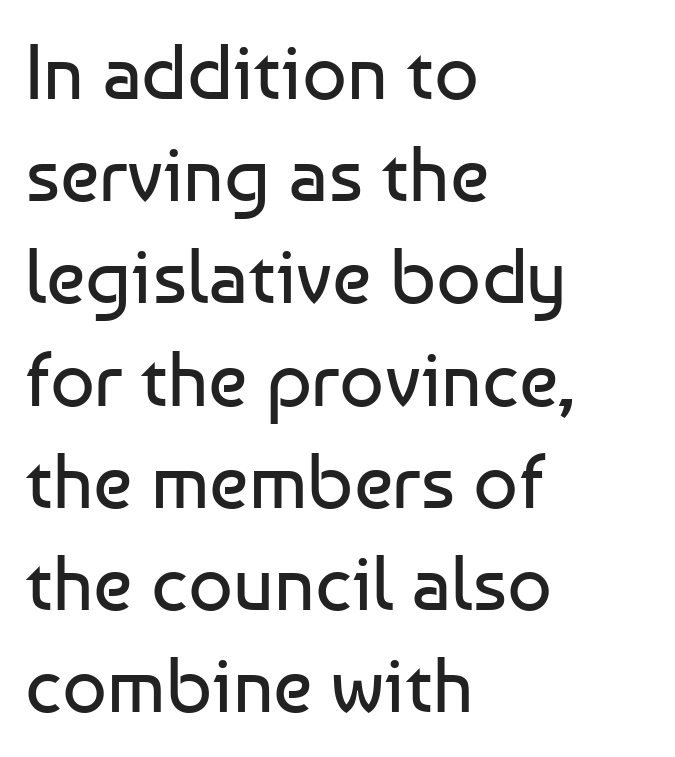
Reading down the column, the eye jumps a familiar distance to each next line. Anything drawn beneath the words? Only blank space. Reading down the block, your eye returns to a fixed left position each line. The letters stand straight up with perfectly vertical stems.
